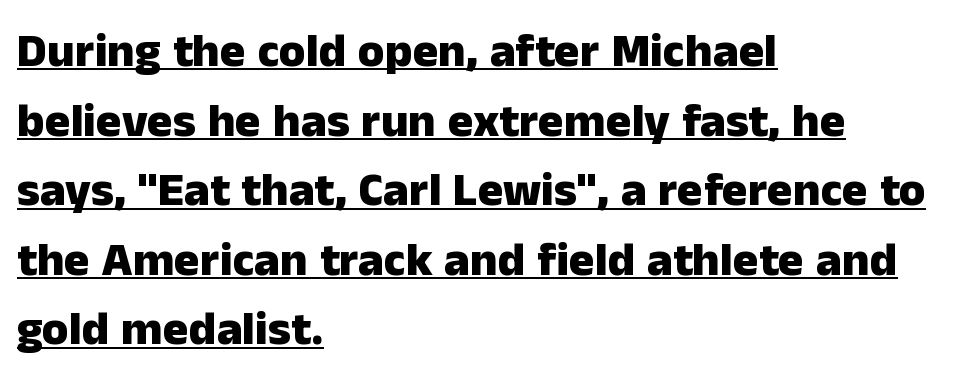
The text was rendered using a sans face with plain stroke endings. The rows are spaced the way most documents space them. In terms of posture, this sample is upright. Each line starts at the same left margin while the right side varies. A typographer would call this underscored text.
